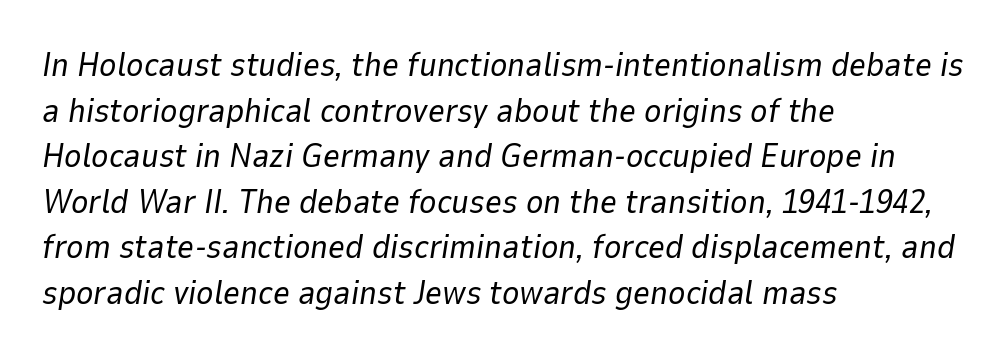
Q: Is the text bold? A: No.
Q: Is the text italic (slanted)? A: Yes, it leans right by about 9 degrees.
Q: Is the text underlined? A: No.
Q: How is the paragraph aligned? A: Left-aligned.
Q: Is the spacing between letters normal or unusually wide? A: Normal.
Q: Is the spacing between lines tight, normal or loose? A: Normal.
Q: Width (condensed, normal, or wide)? A: Normal.
Q: Stroke contrast? A: Low.
Q: x-height? A: Medium.
Q: Monospaced? A: No.
